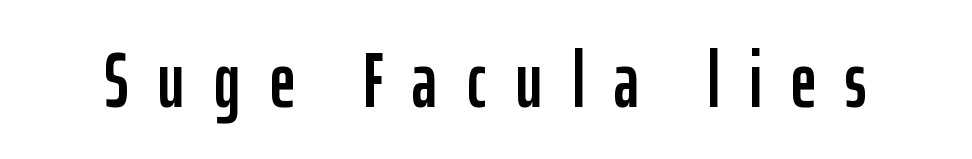
{"serif": "no", "italic": "no", "width": "condensed", "stroke_contrast": "low", "x_height": "medium", "monospaced": "no", "underline": "no", "letter_spacing": "wide", "letter_spacing_em": 0.37, "glyph_px": 79}
